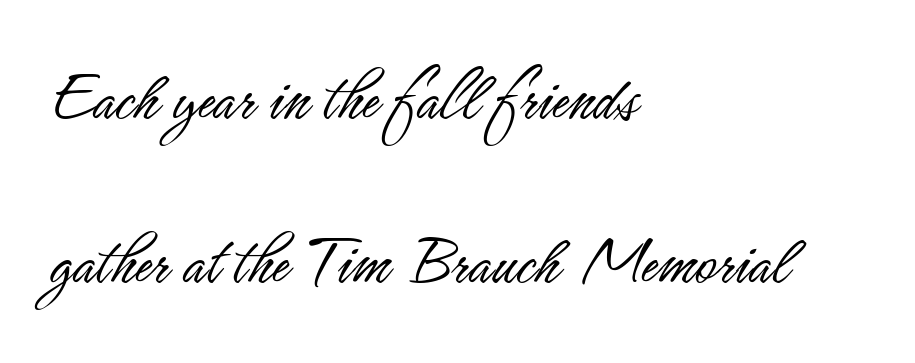
Q: Is the text bold? A: No.
Q: Is the text italic (slanted)? A: Yes.
Q: Is the typeface a serif or a sans-serif typeface? A: Sans-serif.
Q: Is the text underlined? A: No.
Q: How is the paragraph aligned? A: Left-aligned.
Q: Is the spacing between letters normal or unusually wide? A: Normal.
Q: Is the spacing between lines tight, normal or loose? A: Loose.
Q: Width (condensed, normal, or wide)? A: Condensed.
Q: Stroke contrast? A: Low.
Q: x-height? A: Small.
Q: Monospaced? A: No.
